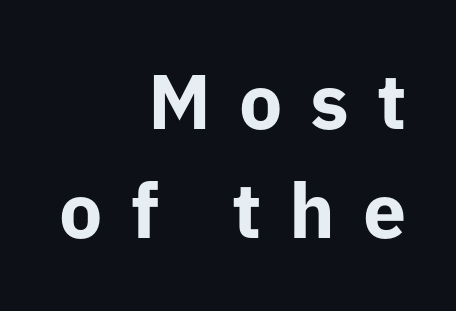
The image shows 77 px bold sans-serif type, upright; set right-aligned, normal line spacing (1.42x), unusually wide letter spacing (+0.36 em), not underlined; low stroke contrast and a medium x-height.
